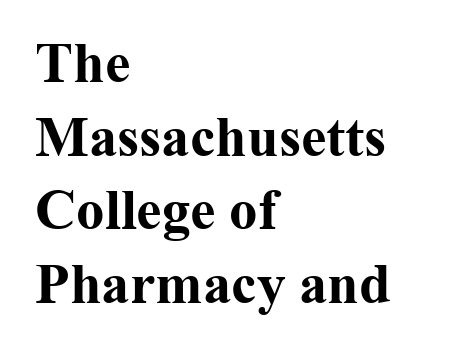
Q: Is the text bold? A: Yes.
Q: Is the text italic (slanted)? A: No, it is upright.
Q: Is the typeface a serif or a sans-serif typeface? A: Serif.
Q: Is the text underlined? A: No.
Q: How is the paragraph aligned? A: Left-aligned.
Q: Is the spacing between letters normal or unusually wide? A: Normal.
Q: Is the spacing between lines tight, normal or loose? A: Normal.
Q: Width (condensed, normal, or wide)? A: Normal.
Q: Stroke contrast? A: Medium.
Q: x-height? A: Medium.
Q: Monospaced? A: No.
